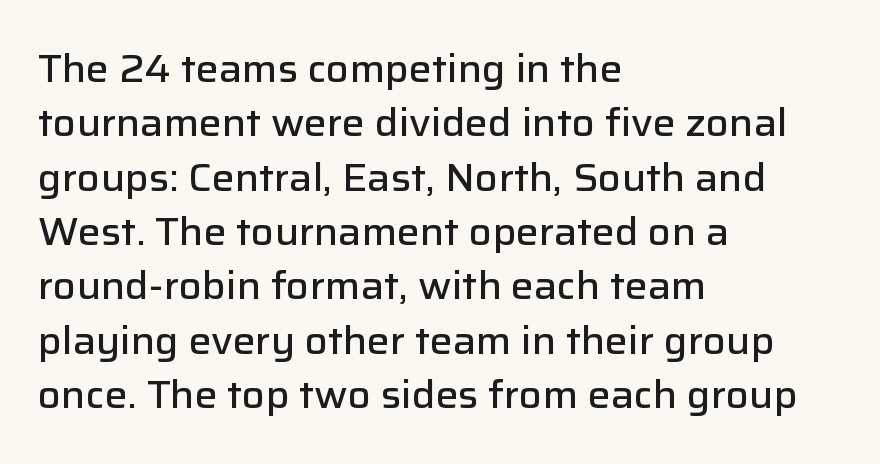
{"serif": "no", "italic": "no", "bold": "semi", "weight": "semibold", "width": "normal", "stroke_contrast": "low", "x_height": "medium", "monospaced": "no", "underline": "no", "align": "left", "line_spacing": "normal", "line_spacing_ratio": 1.43, "letter_spacing": "normal", "letter_spacing_em": 0.0, "glyph_px": 38}
